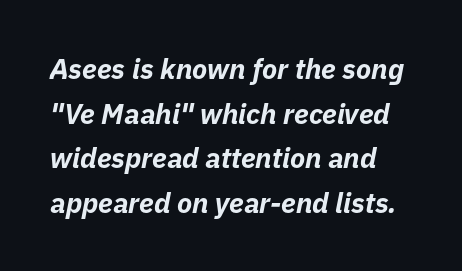
Q: Is the text bold? A: Yes.
Q: Is the text italic (slanted)? A: Yes, it leans right by about 11 degrees.
Q: Is the text underlined? A: No.
Q: Is the spacing between letters normal or unusually wide? A: Normal.
Q: Is the spacing between lines tight, normal or loose? A: Normal.
Q: Width (condensed, normal, or wide)? A: Normal.
Q: Stroke contrast? A: Low.
Q: x-height? A: Medium.
Q: Monospaced? A: No.
